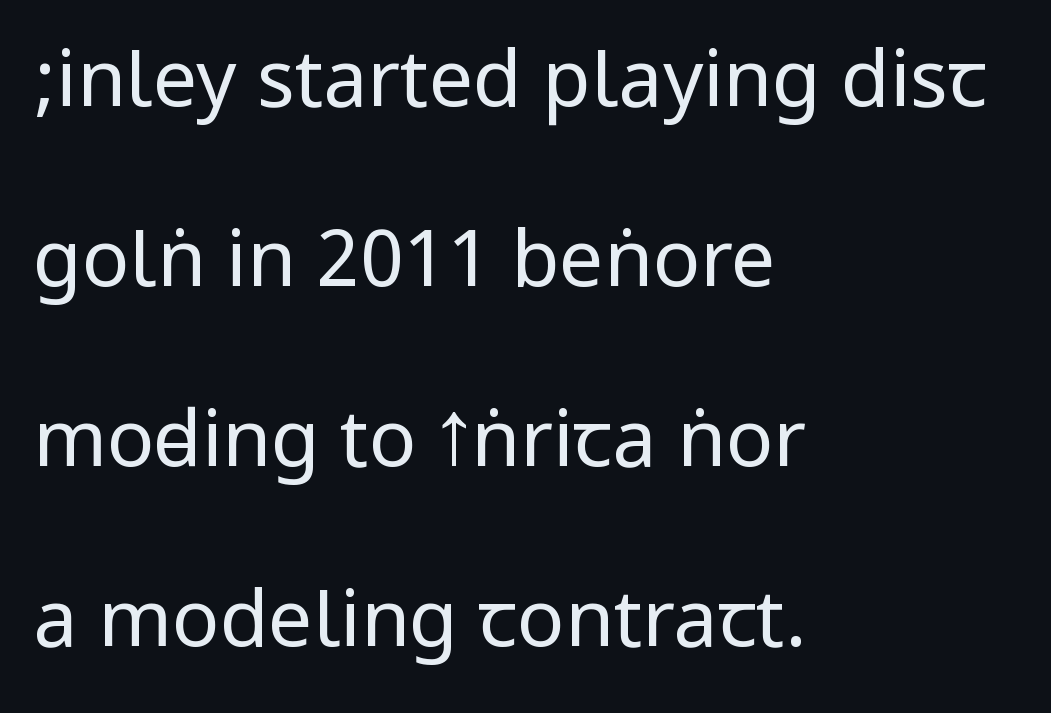
{"serif": "no", "italic": "no", "bold": "no", "weight": "regular", "width": "condensed", "stroke_contrast": "low", "underline": "no", "align": "left", "line_spacing": "loose", "line_spacing_ratio": 2.28, "letter_spacing": "normal", "letter_spacing_em": 0.0, "glyph_px": 79}
